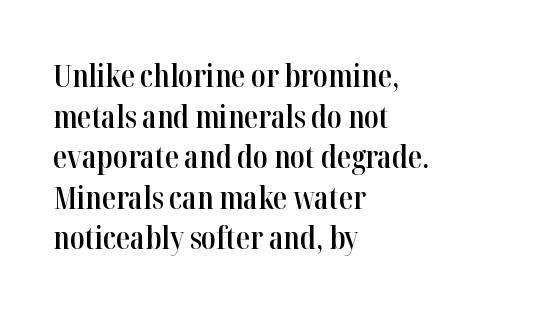
Q: Is the text bold? A: Semi-bold.
Q: Is the text italic (slanted)? A: No, it is upright.
Q: Is the typeface a serif or a sans-serif typeface? A: Serif.
Q: Is the text underlined? A: No.
Q: How is the paragraph aligned? A: Left-aligned.
Q: Is the spacing between letters normal or unusually wide? A: Normal.
Q: Is the spacing between lines tight, normal or loose? A: Normal.
Q: Width (condensed, normal, or wide)? A: Condensed.
Q: Stroke contrast? A: High.
Q: x-height? A: Medium.
Q: Monospaced? A: No.
